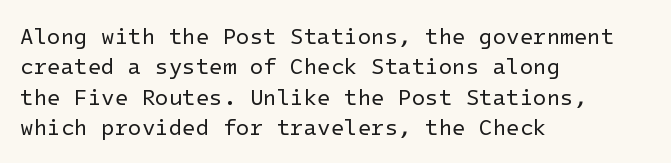
Q: Is the text bold? A: No.
Q: Is the text italic (slanted)? A: No, it is upright.
Q: Is the text underlined? A: No.
Q: How is the paragraph aligned? A: Left-aligned.
Q: Is the spacing between letters normal or unusually wide? A: Normal.
Q: Is the spacing between lines tight, normal or loose? A: Normal.
